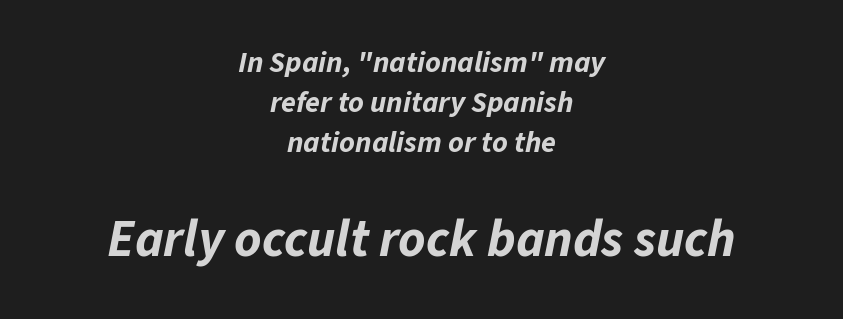
Q: Is the text bold? A: Yes.
Q: Is the text italic (slanted)? A: Yes, it leans right by about 11 degrees.
Q: Is the text underlined? A: No.
Q: How is the paragraph aligned? A: Centered.
Q: Is the spacing between letters normal or unusually wide? A: Normal.
Q: Is the spacing between lines tight, normal or loose? A: Normal.
Q: Which block of text is set in a larger size, the first (top) or the second (bottom)? A: The second (bottom) one.
Q: Width (condensed, normal, or wide)? A: Normal.
Q: Stroke contrast? A: Low.
Q: x-height? A: Medium.
Q: Monospaced? A: No.
